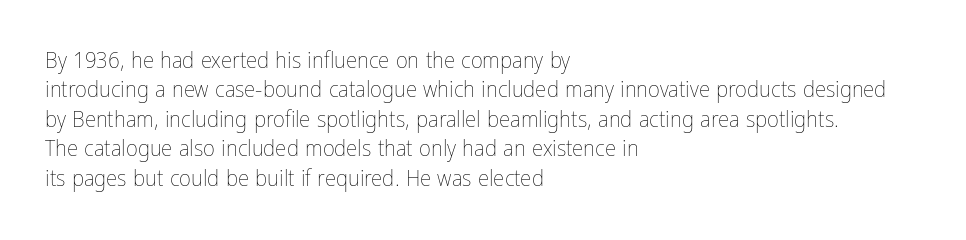
Q: Is the text bold? A: No.
Q: Is the text italic (slanted)? A: No, it is upright.
Q: Is the text underlined? A: No.
Q: How is the paragraph aligned? A: Left-aligned.
Q: Is the spacing between letters normal or unusually wide? A: Normal.
Q: Is the spacing between lines tight, normal or loose? A: Normal.
